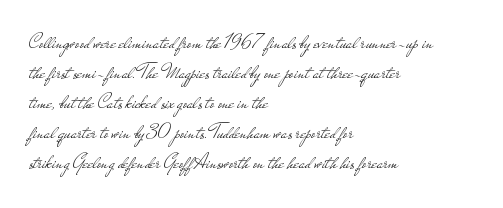
{"bold": "no", "underline": "no", "align": "left", "line_spacing": "normal", "line_spacing_ratio": 1.43, "letter_spacing": "normal", "letter_spacing_em": 0.0, "glyph_px": 21}
